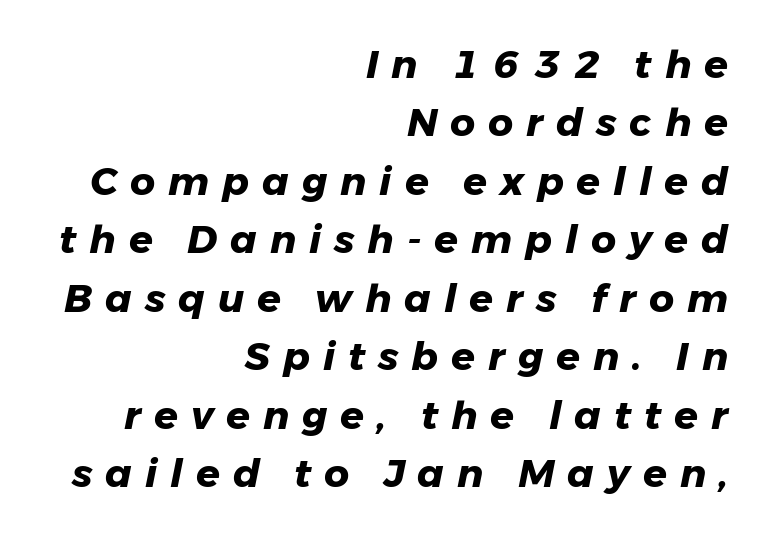
Q: Is the text bold? A: Yes.
Q: Is the text italic (slanted)? A: Yes, it leans right by about 11 degrees.
Q: Is the text underlined? A: No.
Q: How is the paragraph aligned? A: Right-aligned.
Q: Is the spacing between letters normal or unusually wide? A: Unusually wide.
Q: Is the spacing between lines tight, normal or loose? A: Normal.
Q: Width (condensed, normal, or wide)? A: Normal.
Q: Stroke contrast? A: Low.
Q: x-height? A: Medium.
Q: Monospaced? A: No.
